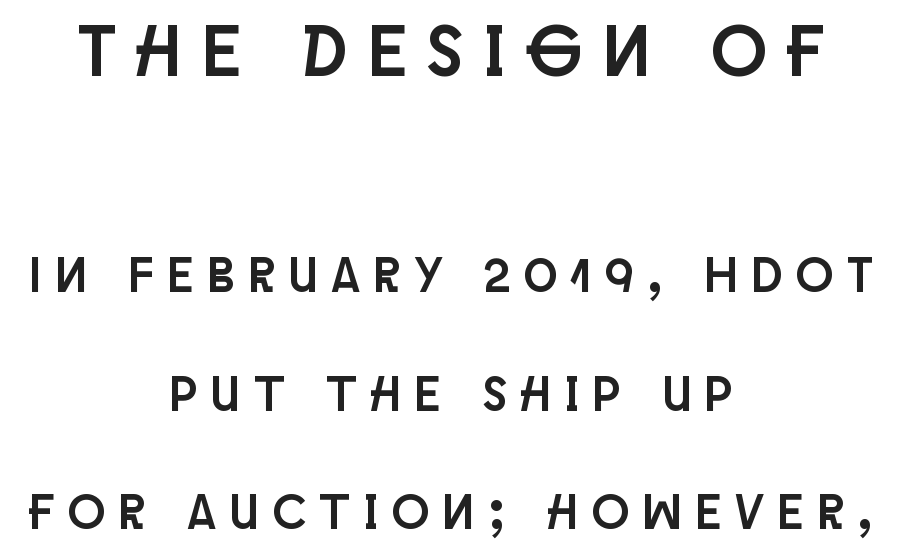
The image shows 73 px condensed sans-serif type, upright; set centered, loose line spacing (2.42x), unusually wide letter spacing (+0.3 em), not underlined; the first (top) block is 1.49x larger; low stroke contrast and a large x-height.
